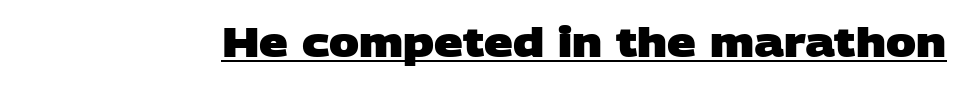
Is the letter spacing exaggerated? No — it looks like the ordinary default. The string is rendered with underlining switched on. Emphasis by weight is at full strength: bold. Check where the strokes stop: nothing finishes them off — pure sans.
